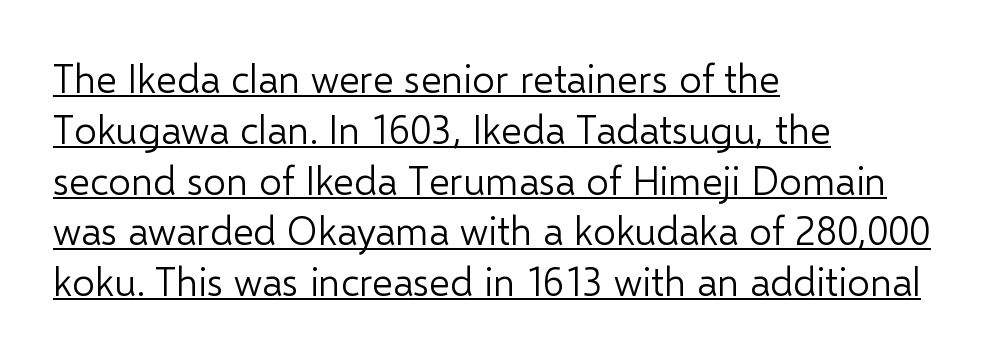
Q: Is the text bold? A: No.
Q: Is the text italic (slanted)? A: No, it is upright.
Q: Is the typeface a serif or a sans-serif typeface? A: Sans-serif.
Q: Is the text underlined? A: Yes.
Q: How is the paragraph aligned? A: Left-aligned.
Q: Is the spacing between letters normal or unusually wide? A: Normal.
Q: Is the spacing between lines tight, normal or loose? A: Normal.
Q: Width (condensed, normal, or wide)? A: Normal.
Q: Stroke contrast? A: Low.
Q: x-height? A: Medium.
Q: Monospaced? A: No.
